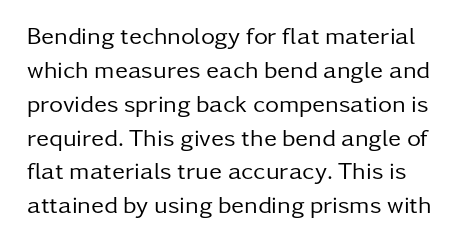
{"italic": "no", "bold": "no", "underline": "no", "line_spacing": "normal", "line_spacing_ratio": 1.41, "letter_spacing": "normal", "letter_spacing_em": 0.0, "glyph_px": 24}
